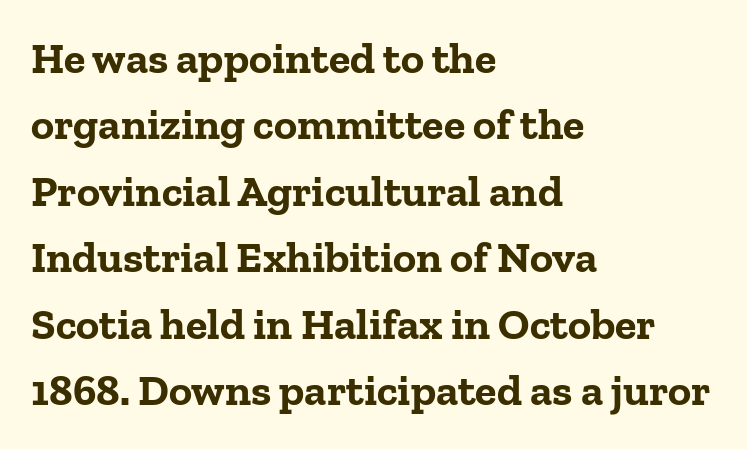
The letters stand upright; this is a roman face. Honestly, there is no underline to notice here at all. The letters are bold, with thick, heavy strokes. Spacing verdict: proportional, widths tailored to each character.
